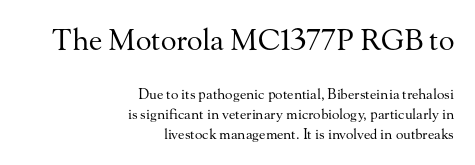
What stands out about the letter spacing? Nothing — it is the standard amount. Serifs: yes, visible at the terminals of the letterforms. Stroke mass is kept to a normal reading level or below. Line endings align vertically; line beginnings do not. The initial chunk of copy outweighs the following chunk in type size.
